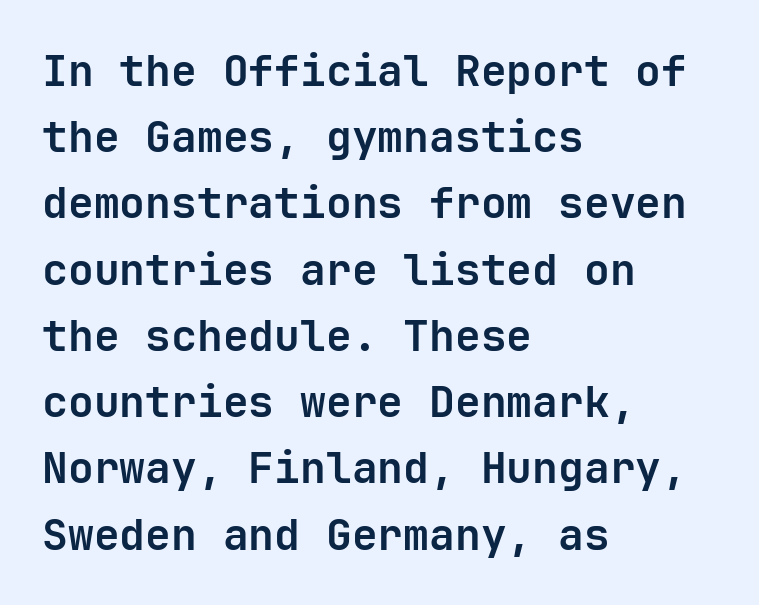
Q: Is the text bold? A: Yes.
Q: Is the text italic (slanted)? A: No, it is upright.
Q: Is the typeface a serif or a sans-serif typeface? A: Sans-serif.
Q: Is the text underlined? A: No.
Q: How is the paragraph aligned? A: Left-aligned.
Q: Is the spacing between letters normal or unusually wide? A: Normal.
Q: Is the spacing between lines tight, normal or loose? A: Normal.
Q: Width (condensed, normal, or wide)? A: Normal.
Q: Stroke contrast? A: Low.
Q: x-height? A: Medium.
Q: Monospaced? A: Yes.
